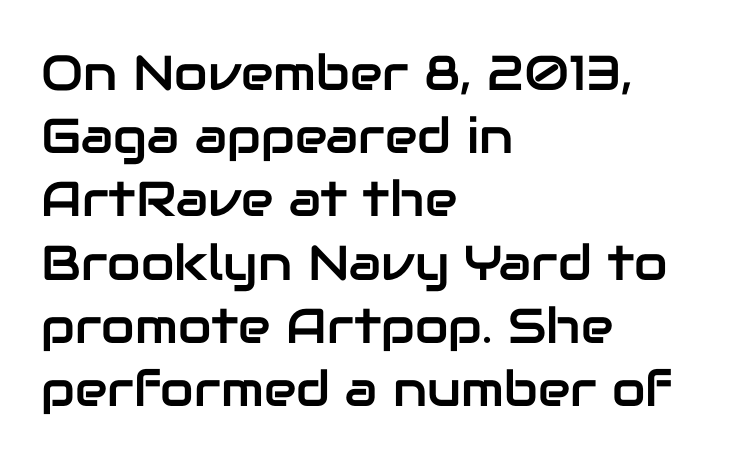
The image shows 49 px sans-serif type, upright; set left-aligned, normal line spacing (1.29x), normal letter spacing, not underlined; low stroke contrast and a medium x-height.
